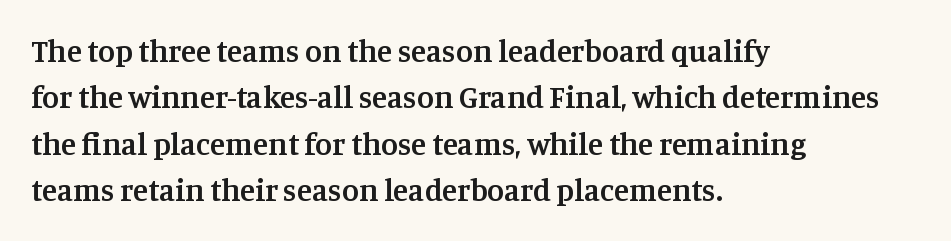
{"serif": "yes", "italic": "no", "bold": "semi", "weight": "semibold", "width": "normal", "stroke_contrast": "medium", "x_height": "large", "monospaced": "no", "underline": "no", "align": "left", "line_spacing": "normal", "line_spacing_ratio": 1.5, "letter_spacing": "normal", "letter_spacing_em": 0.0, "glyph_px": 31}
